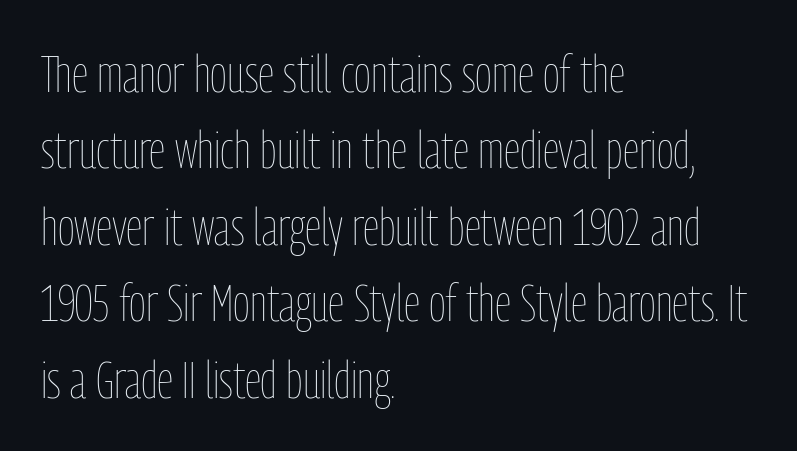
{"italic": "no", "bold": "no", "weight": "thin", "width": "condensed", "stroke_contrast": "low", "x_height": "medium", "monospaced": "no", "underline": "no", "align": "left", "line_spacing": "normal", "line_spacing_ratio": 1.47, "letter_spacing": "normal", "letter_spacing_em": 0.0, "glyph_px": 52}
